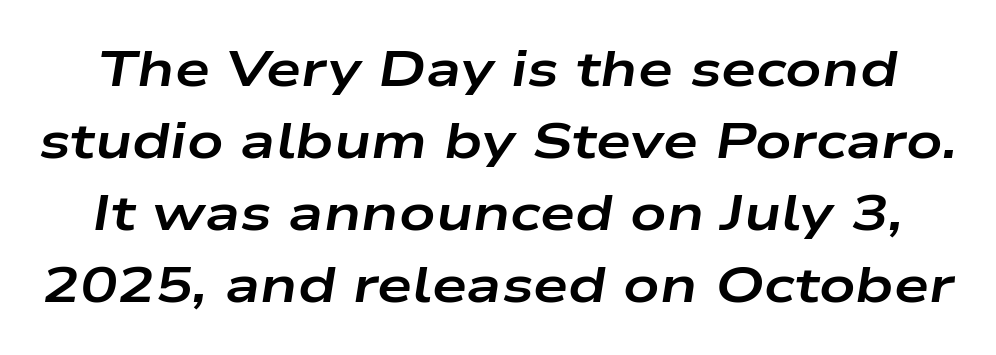
The image shows 50 px bold, wide type, italic (leaning right); set normal line spacing (1.44x), normal letter spacing, not underlined; low stroke contrast and a medium x-height.
